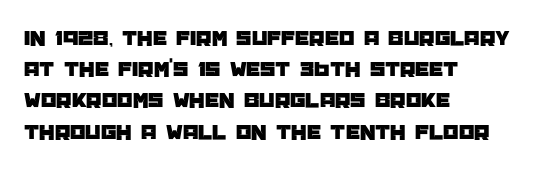
Q: Is the text italic (slanted)? A: No, it is upright.
Q: Is the text underlined? A: No.
Q: How is the paragraph aligned? A: Left-aligned.
Q: Is the spacing between letters normal or unusually wide? A: Normal.
Q: Is the spacing between lines tight, normal or loose? A: Normal.
